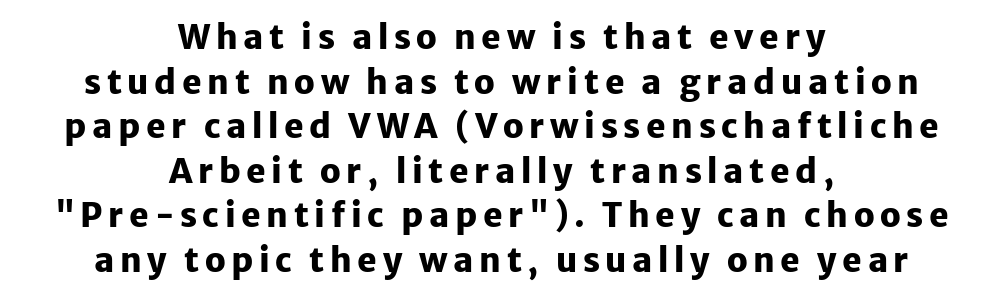
Q: Is the text bold? A: Yes.
Q: Is the text italic (slanted)? A: No, it is upright.
Q: Is the typeface a serif or a sans-serif typeface? A: Sans-serif.
Q: Is the text underlined? A: No.
Q: How is the paragraph aligned? A: Centered.
Q: Is the spacing between lines tight, normal or loose? A: Normal.
Q: Width (condensed, normal, or wide)? A: Normal.
Q: Stroke contrast? A: Low.
Q: x-height? A: Medium.
Q: Monospaced? A: No.
